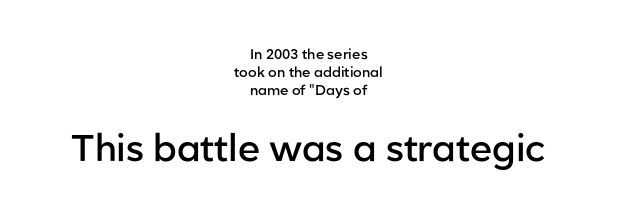
{"serif": "no", "italic": "no", "bold": "semi", "weight": "semibold", "width": "normal", "stroke_contrast": "low", "x_height": "medium", "monospaced": "no", "underline": "no", "align": "center", "line_spacing": "normal", "line_spacing_ratio": 1.29, "letter_spacing": "normal", "letter_spacing_em": 0.0, "larger_block": "second", "size_ratio": 2.64, "glyph_px": 37}
